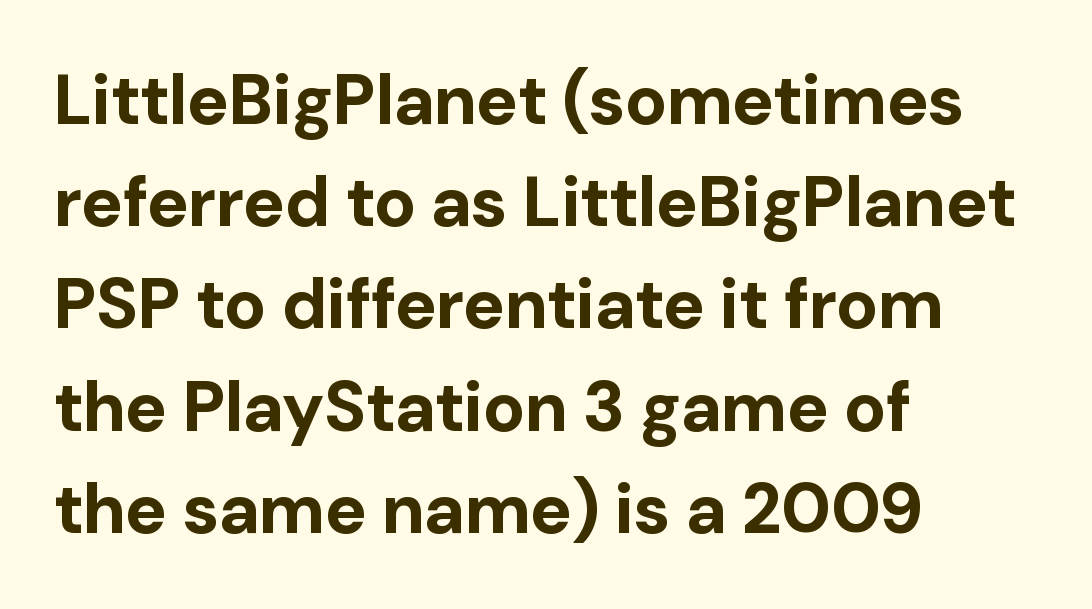
Q: Is the text bold? A: Yes.
Q: Is the text italic (slanted)? A: No, it is upright.
Q: Is the typeface a serif or a sans-serif typeface? A: Sans-serif.
Q: Is the text underlined? A: No.
Q: How is the paragraph aligned? A: Left-aligned.
Q: Is the spacing between letters normal or unusually wide? A: Normal.
Q: Is the spacing between lines tight, normal or loose? A: Normal.
Q: Width (condensed, normal, or wide)? A: Normal.
Q: Stroke contrast? A: Low.
Q: x-height? A: Medium.
Q: Monospaced? A: No.
